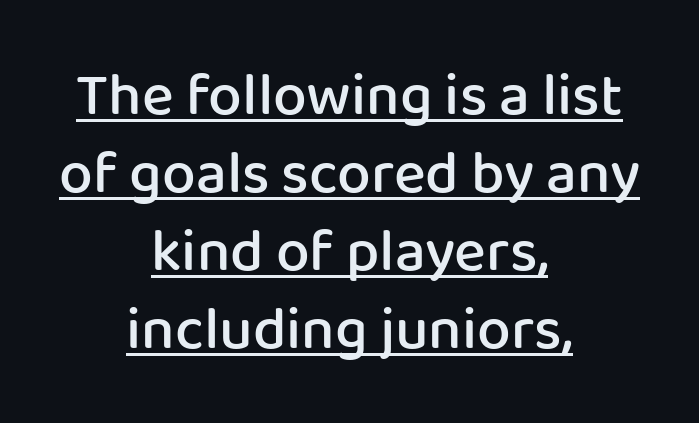
Q: Is the text bold? A: Semi-bold.
Q: Is the text italic (slanted)? A: No, it is upright.
Q: Is the typeface a serif or a sans-serif typeface? A: Sans-serif.
Q: Is the text underlined? A: Yes.
Q: How is the paragraph aligned? A: Centered.
Q: Is the spacing between letters normal or unusually wide? A: Normal.
Q: Is the spacing between lines tight, normal or loose? A: Normal.
Q: Width (condensed, normal, or wide)? A: Normal.
Q: Stroke contrast? A: Low.
Q: x-height? A: Medium.
Q: Monospaced? A: No.
